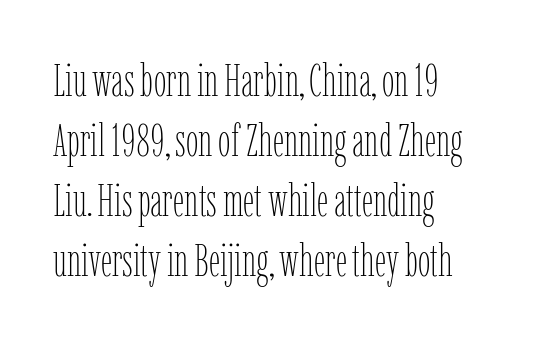
{"italic": "no", "bold": "no", "weight": "thin", "width": "condensed", "stroke_contrast": "low", "x_height": "medium", "monospaced": "no", "underline": "no", "align": "left", "line_spacing": "normal", "line_spacing_ratio": 1.33, "letter_spacing": "normal", "letter_spacing_em": 0.0, "glyph_px": 45}
